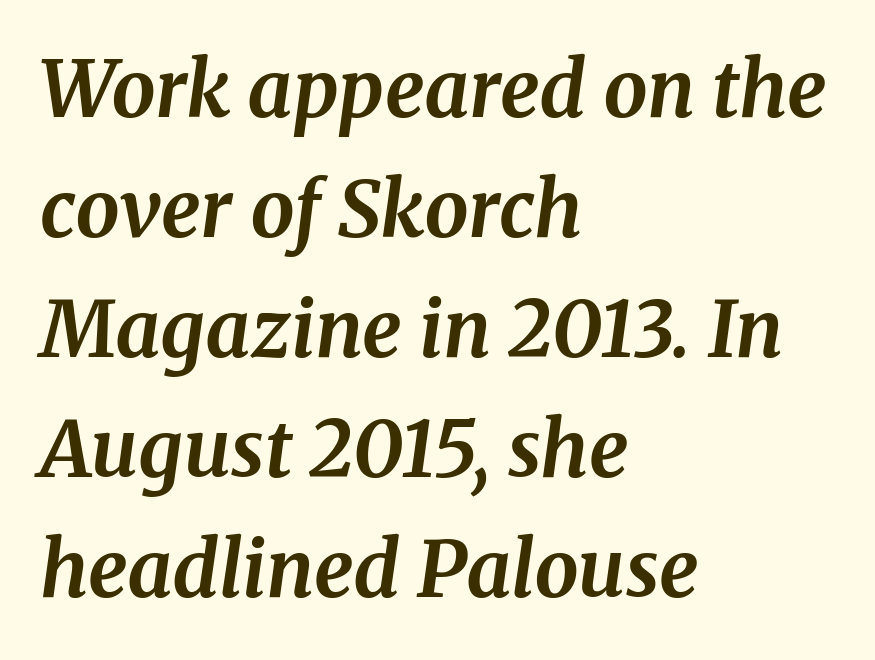
{"serif": "yes", "italic": "yes", "lean": "right", "slant_degrees": 8, "bold": "yes", "weight": "bold", "width": "normal", "stroke_contrast": "medium", "x_height": "medium", "monospaced": "no", "underline": "no", "align": "left", "line_spacing": "normal", "line_spacing_ratio": 1.54, "letter_spacing": "normal", "letter_spacing_em": 0.0, "glyph_px": 78}
